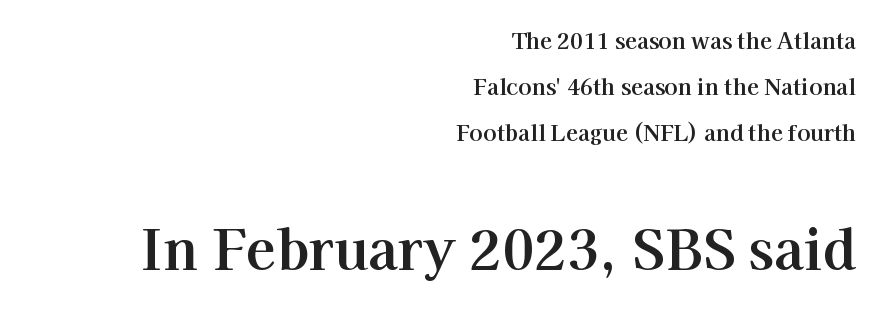
The image shows 55 px bold serif type, upright; set right-aligned, loose line spacing (2.1x), normal letter spacing, not underlined; the second (bottom) block is 2.5x larger; high stroke contrast and a medium x-height.
